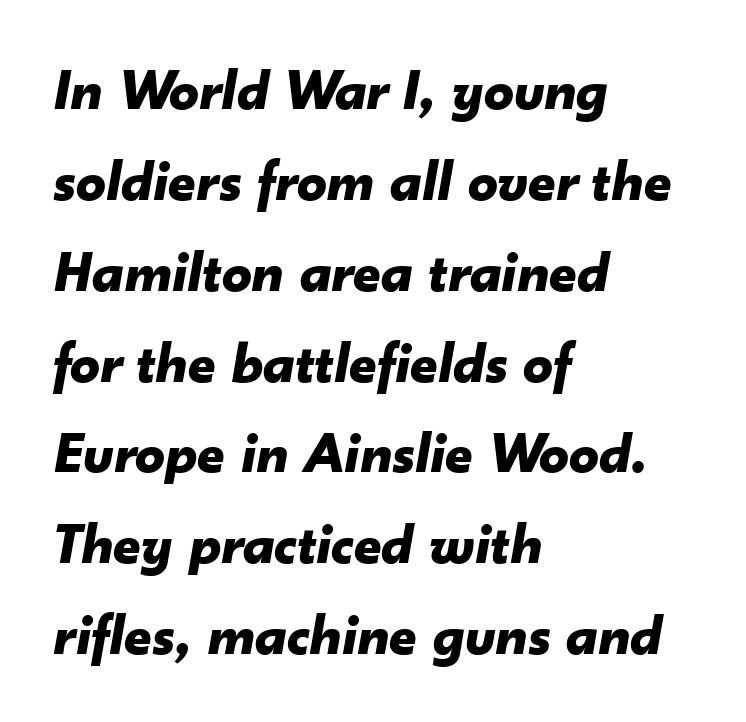
The image shows 59 px bold type, italic (leaning right); set left-aligned, normal line spacing (1.54x), normal letter spacing, not underlined; low stroke contrast and a small x-height.
